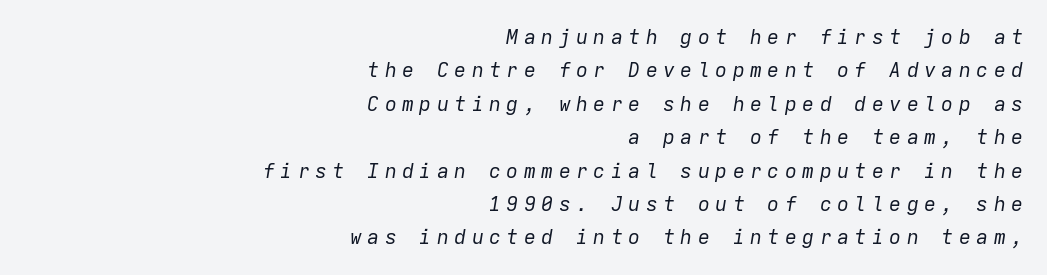
The image shows 20 px text type, italic (leaning right); set right-aligned, normal line spacing (1.67x), unusually wide letter spacing (+0.27 em), not underlined.
